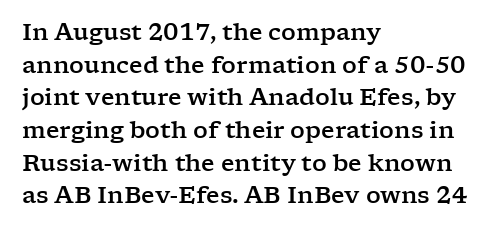
The image shows 23 px text type, upright; set left-aligned, normal line spacing (1.42x), normal letter spacing, not underlined.
